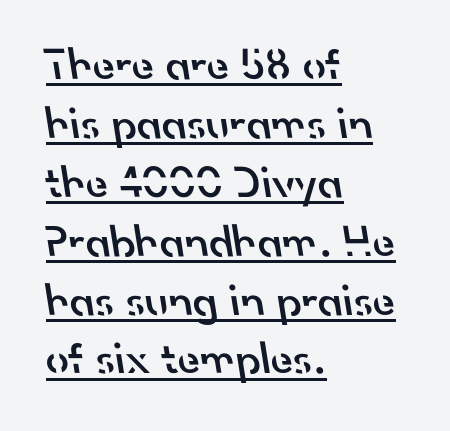
Q: Is the text bold? A: Semi-bold.
Q: Is the typeface a serif or a sans-serif typeface? A: Sans-serif.
Q: Is the text underlined? A: Yes.
Q: How is the paragraph aligned? A: Left-aligned.
Q: Is the spacing between letters normal or unusually wide? A: Normal.
Q: Is the spacing between lines tight, normal or loose? A: Normal.
Q: Width (condensed, normal, or wide)? A: Normal.
Q: Stroke contrast? A: Low.
Q: x-height? A: Small.
Q: Monospaced? A: No.
